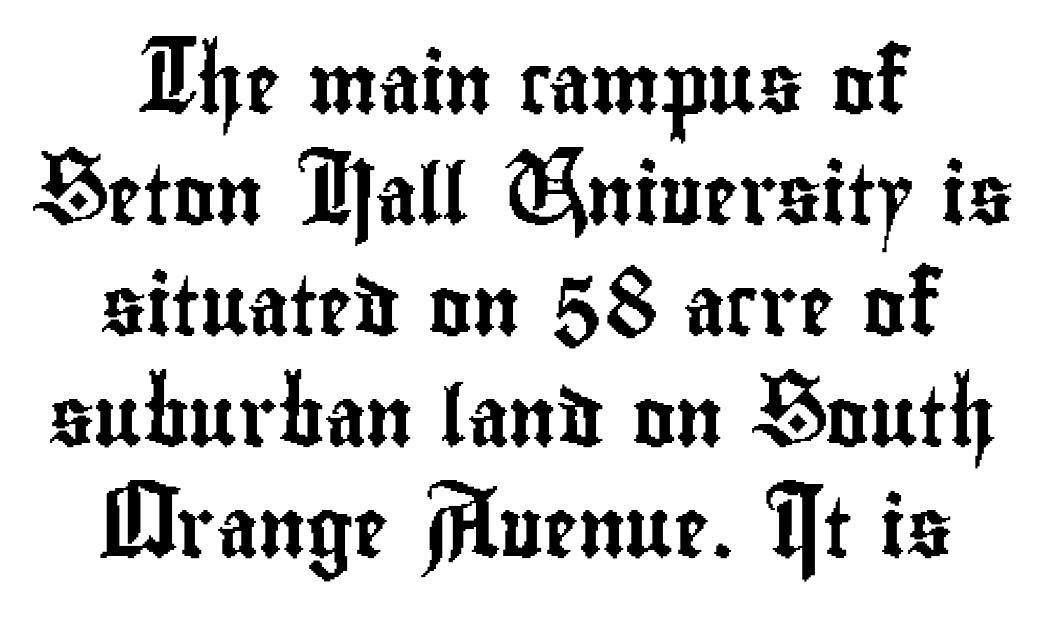
The zone under the glyphs is completely vacant. No extra tracking has been applied to these lines. Posture: upright roman. Each letter keeps its own natural width here, so spacing adapts to shape. Typographically, this falls in the sans-serif category.
